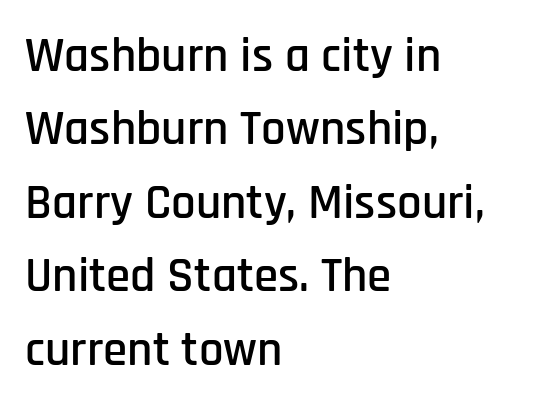
The image shows 49 px condensed sans-serif type, upright; set left-aligned, normal line spacing (1.5x), normal letter spacing, not underlined; low stroke contrast and a large x-height.
